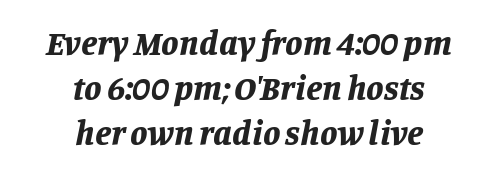
Strong, thick strokes mark this as bold type. Glance below the letters and you will spot only blank space. In terms of letterspacing, this is plain default setting. Every character sits at an angle, as italics do.
